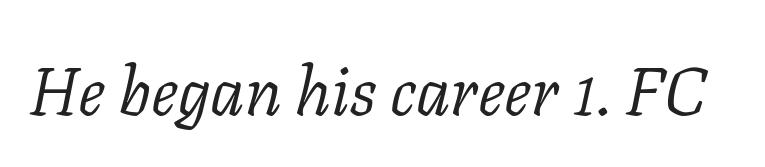
{"serif": "yes", "italic": "yes", "lean": "right", "slant_degrees": 11, "bold": "no", "weight": "light", "width": "normal", "stroke_contrast": "low", "x_height": "medium", "monospaced": "no", "underline": "no", "letter_spacing": "normal", "letter_spacing_em": 0.0, "glyph_px": 68}
